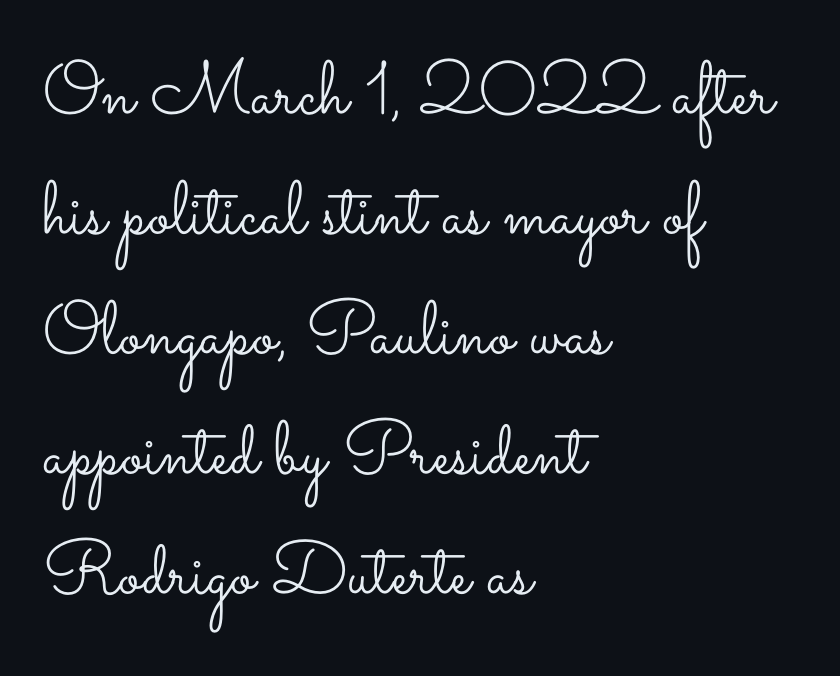
A bare baseline throughout the passage. Compared with a centered layout, this one pins lines to the left instead. A typesetter would call this proportional, since set widths differ per character. Weight: in the light-to-regular range. Normally led — the rows are evenly, conventionally spaced.
